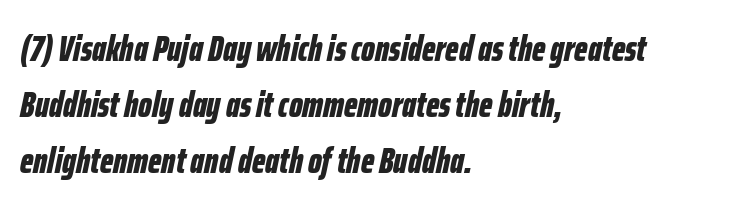
The strip under each line holds only bare page. This rendering leaves character spacing at its baseline value. Here the designer chose a conventional face with non-uniform glyph widths. Quick note: italic. The face used here has the dense, thick strokes of a bold.
